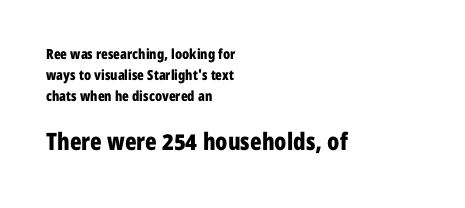
Q: Is the text bold? A: Yes.
Q: Is the text italic (slanted)? A: No, it is upright.
Q: Is the text underlined? A: No.
Q: How is the paragraph aligned? A: Left-aligned.
Q: Is the spacing between letters normal or unusually wide? A: Normal.
Q: Is the spacing between lines tight, normal or loose? A: Normal.
Q: Which block of text is set in a larger size, the first (top) or the second (bottom)? A: The second (bottom) one.
